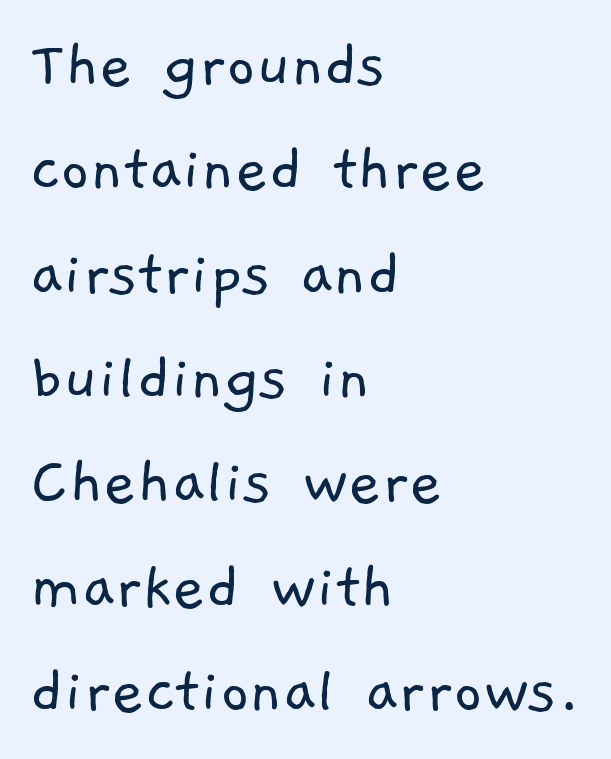
The image shows 71 px light sans-serif type; set left-aligned, normal line spacing (1.47x), normal letter spacing, not underlined; low stroke contrast and a medium x-height.
